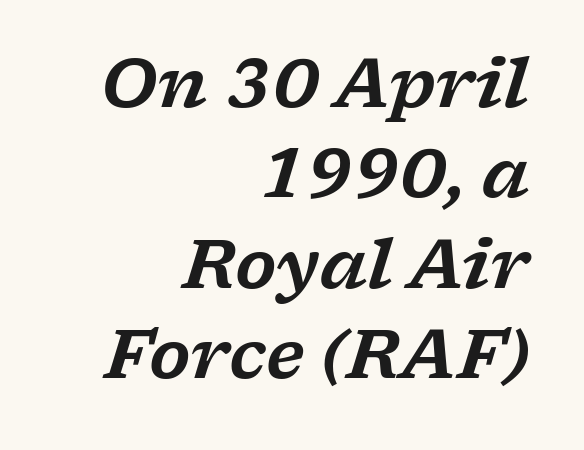
The letters advance in unequal steps, a hallmark of proportional type. The setting favours the right margin, as signatures and pull-quotes sometimes do. A typesetter would call this zero additional tracking. Successive baselines arrive at the customary interval. The text was rendered using a seriffed face with decorative stroke endings. Glance below the letters and you will spot only blank space.
